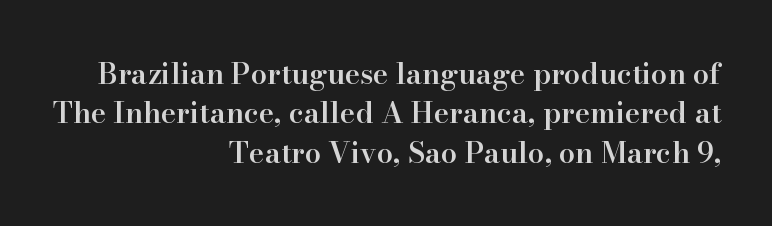
{"serif": "yes", "italic": "no", "bold": "semi", "weight": "semibold", "width": "normal", "stroke_contrast": "high", "x_height": "small", "monospaced": "no", "underline": "no", "align": "right", "line_spacing": "normal", "line_spacing_ratio": 1.36, "letter_spacing": "normal", "letter_spacing_em": 0.0, "glyph_px": 29}
